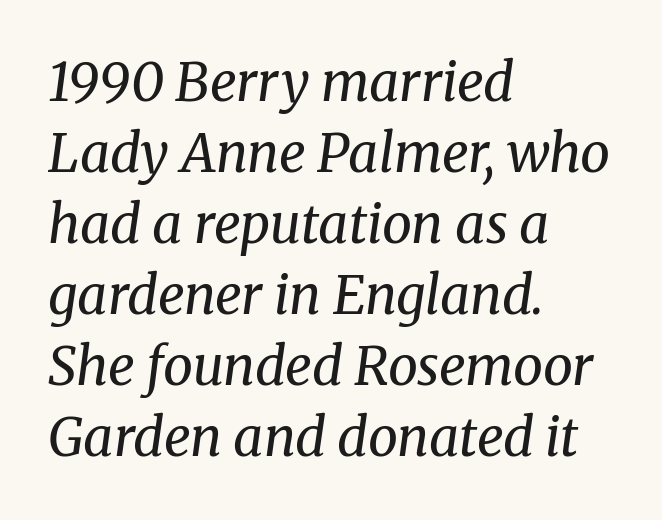
The image shows 53 px regular-weight serif type, italic (leaning right); set left-aligned, normal line spacing (1.34x), normal letter spacing, not underlined; medium stroke contrast and a medium x-height.
